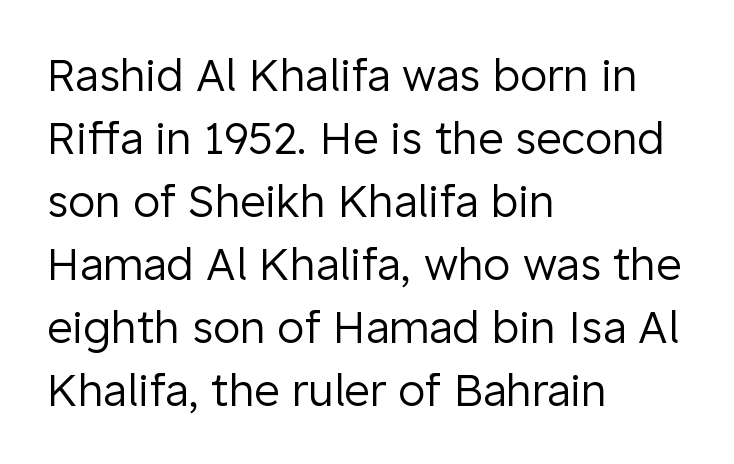
{"serif": "no", "italic": "no", "bold": "no", "weight": "regular", "width": "normal", "stroke_contrast": "low", "x_height": "medium", "monospaced": "no", "underline": "no", "align": "left", "line_spacing": "normal", "line_spacing_ratio": 1.43, "letter_spacing": "normal", "letter_spacing_em": 0.0, "glyph_px": 44}
